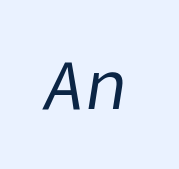
The image shows 70 px regular-weight type, italic (leaning right); set normal letter spacing, not underlined; low stroke contrast and a medium x-height.
